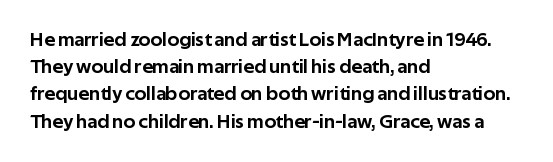
{"italic": "no", "underline": "no", "align": "left", "line_spacing": "normal", "line_spacing_ratio": 1.36, "letter_spacing": "normal", "letter_spacing_em": 0.0, "glyph_px": 20}
